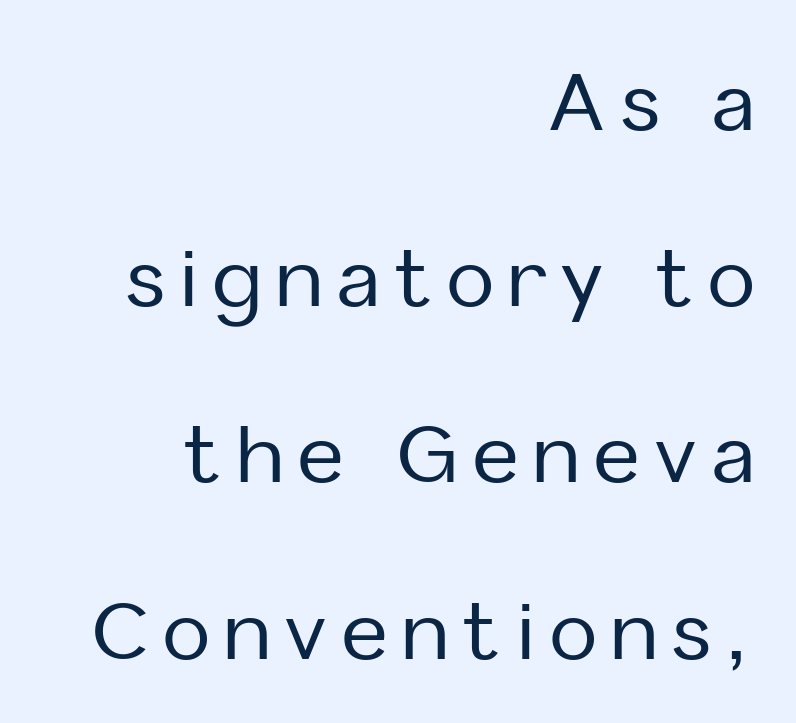
{"serif": "no", "italic": "no", "width": "normal", "stroke_contrast": "low", "x_height": "medium", "monospaced": "no", "underline": "no", "align": "right", "line_spacing": "loose", "line_spacing_ratio": 2.23, "glyph_px": 79}
